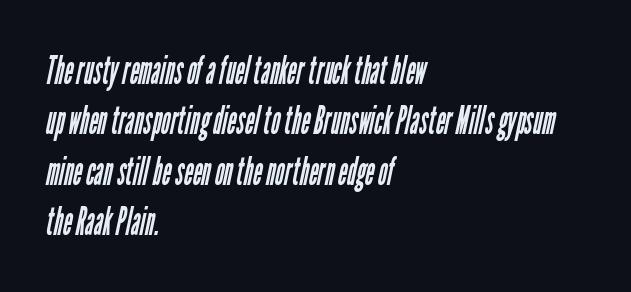
Q: Is the text bold? A: No.
Q: Is the typeface a serif or a sans-serif typeface? A: Sans-serif.
Q: Is the text underlined? A: No.
Q: How is the paragraph aligned? A: Left-aligned.
Q: Is the spacing between letters normal or unusually wide? A: Normal.
Q: Is the spacing between lines tight, normal or loose? A: Normal.
Q: Width (condensed, normal, or wide)? A: Condensed.
Q: Stroke contrast? A: Low.
Q: x-height? A: Medium.
Q: Monospaced? A: No.
